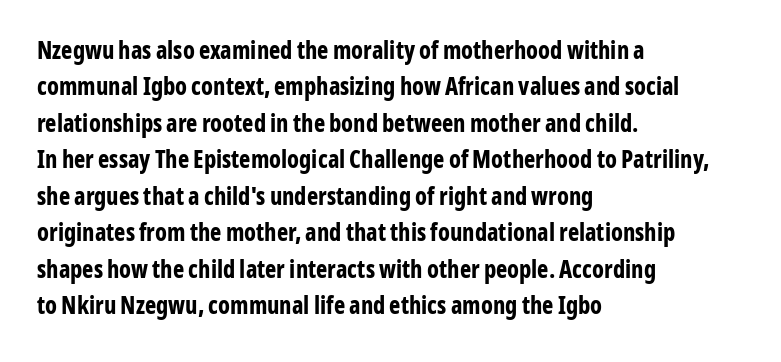
The image shows 24 px bold type, upright; set left-aligned, normal line spacing (1.52x), normal letter spacing, not underlined.
